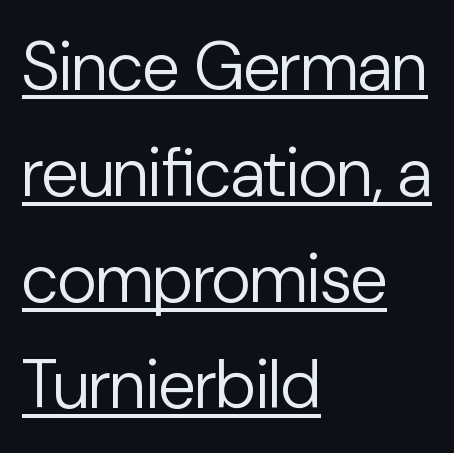
Q: Is the text bold? A: No.
Q: Is the text italic (slanted)? A: No, it is upright.
Q: Is the typeface a serif or a sans-serif typeface? A: Sans-serif.
Q: Is the text underlined? A: Yes.
Q: How is the paragraph aligned? A: Left-aligned.
Q: Is the spacing between letters normal or unusually wide? A: Normal.
Q: Is the spacing between lines tight, normal or loose? A: Normal.
Q: Width (condensed, normal, or wide)? A: Normal.
Q: Stroke contrast? A: Low.
Q: x-height? A: Medium.
Q: Monospaced? A: No.
